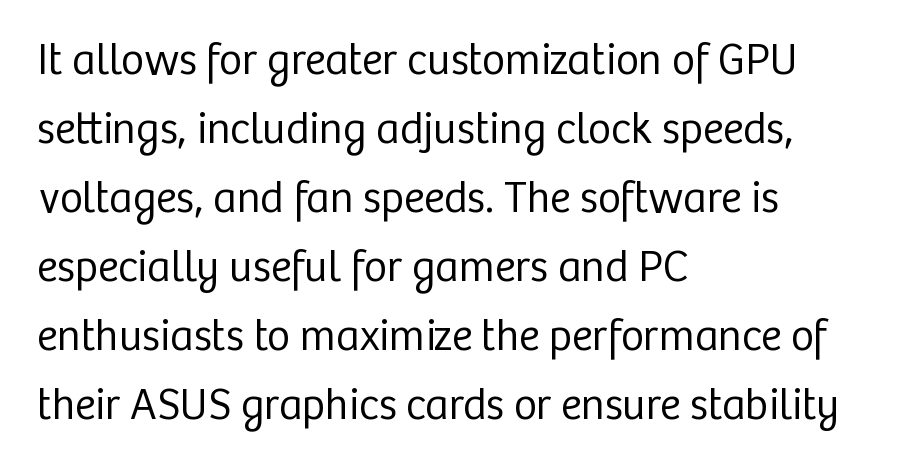
Q: Is the text bold? A: No.
Q: Is the text italic (slanted)? A: No, it is upright.
Q: Is the typeface a serif or a sans-serif typeface? A: Sans-serif.
Q: Is the text underlined? A: No.
Q: How is the paragraph aligned? A: Left-aligned.
Q: Is the spacing between letters normal or unusually wide? A: Normal.
Q: Is the spacing between lines tight, normal or loose? A: Normal.
Q: Width (condensed, normal, or wide)? A: Normal.
Q: Stroke contrast? A: Low.
Q: x-height? A: Medium.
Q: Monospaced? A: No.
